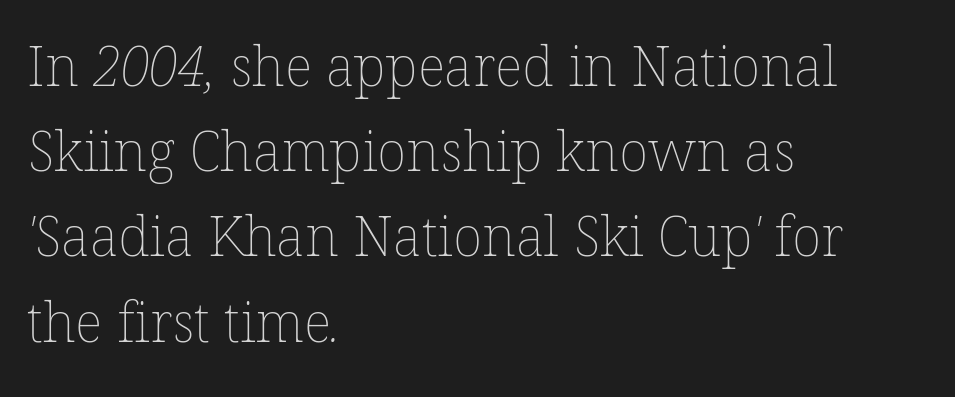
The image shows 55 px thin type; set left-aligned, normal line spacing (1.55x), normal letter spacing, not underlined; low stroke contrast and a medium x-height.
